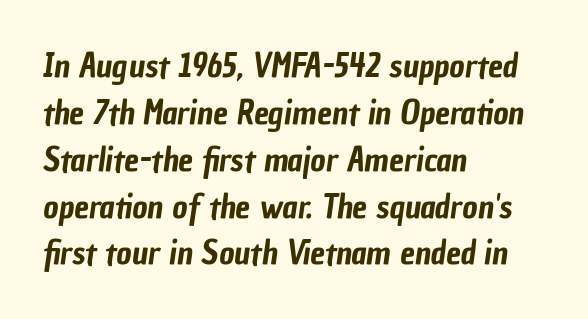
Q: Is the typeface a serif or a sans-serif typeface? A: Sans-serif.
Q: Is the text underlined? A: No.
Q: How is the paragraph aligned? A: Left-aligned.
Q: Is the spacing between letters normal or unusually wide? A: Normal.
Q: Is the spacing between lines tight, normal or loose? A: Normal.
Q: Width (condensed, normal, or wide)? A: Condensed.
Q: Stroke contrast? A: Low.
Q: x-height? A: Medium.
Q: Monospaced? A: No.
